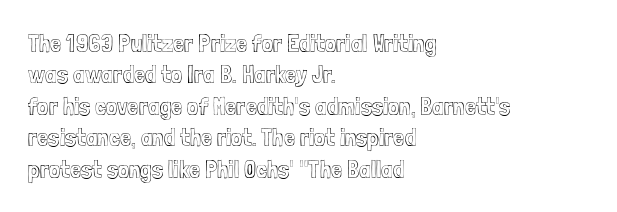
Q: Is the text italic (slanted)? A: No, it is upright.
Q: Is the text underlined? A: No.
Q: How is the paragraph aligned? A: Left-aligned.
Q: Is the spacing between letters normal or unusually wide? A: Normal.
Q: Is the spacing between lines tight, normal or loose? A: Normal.
